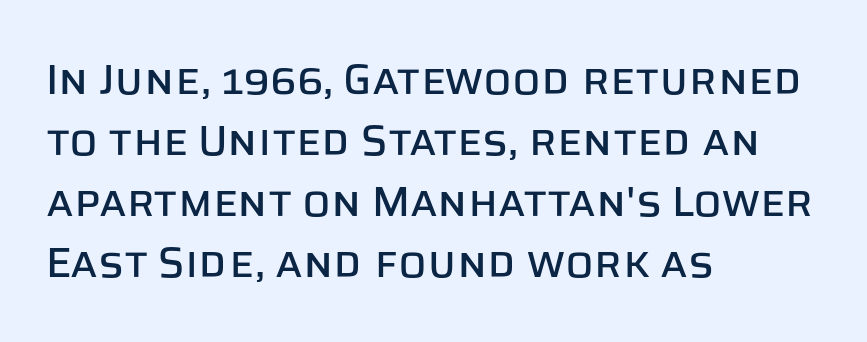
Q: Is the text italic (slanted)? A: No, it is upright.
Q: Is the typeface a serif or a sans-serif typeface? A: Sans-serif.
Q: Is the text underlined? A: No.
Q: How is the paragraph aligned? A: Left-aligned.
Q: Is the spacing between letters normal or unusually wide? A: Normal.
Q: Is the spacing between lines tight, normal or loose? A: Normal.
Q: Width (condensed, normal, or wide)? A: Normal.
Q: Stroke contrast? A: Low.
Q: x-height? A: Large.
Q: Monospaced? A: No.
